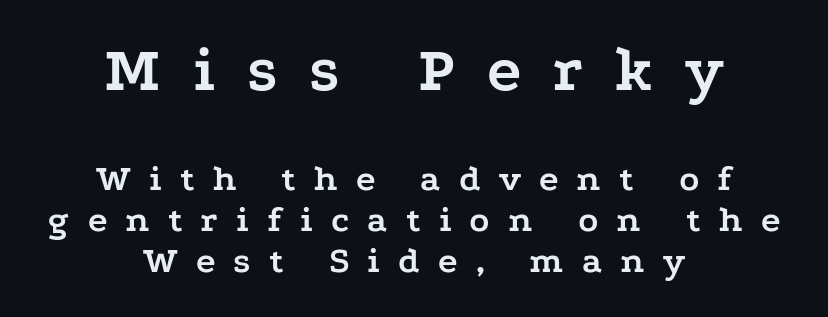
Notice how the passage keeps no hard edge, just a central spine. The space directly below the letters is spotless. No italicization has been applied; the sample stays upright. Every letter is thick-stroked: bold, no question. You could not count columns in this text — the font is proportionally spaced.
